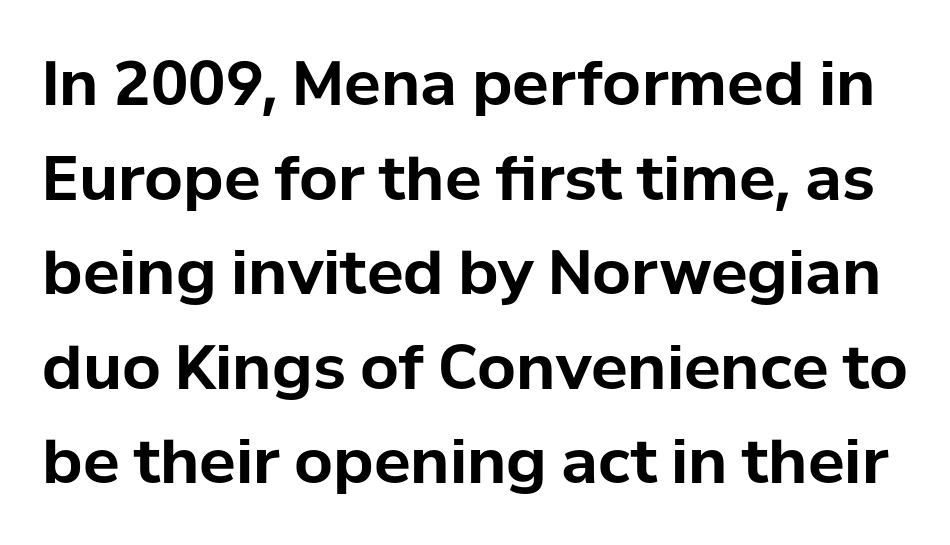
Q: Is the text bold? A: Yes.
Q: Is the text italic (slanted)? A: No, it is upright.
Q: Is the typeface a serif or a sans-serif typeface? A: Sans-serif.
Q: Is the text underlined? A: No.
Q: Is the spacing between letters normal or unusually wide? A: Normal.
Q: Is the spacing between lines tight, normal or loose? A: Normal.
Q: Width (condensed, normal, or wide)? A: Normal.
Q: Stroke contrast? A: Low.
Q: x-height? A: Medium.
Q: Monospaced? A: No.
